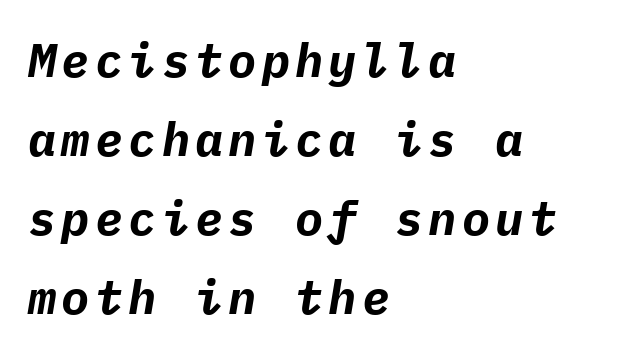
The image shows 47 px bold type, italic (leaning right), monospaced; set left-aligned, normal line spacing (1.68x), not underlined; low stroke contrast and a medium x-height.
